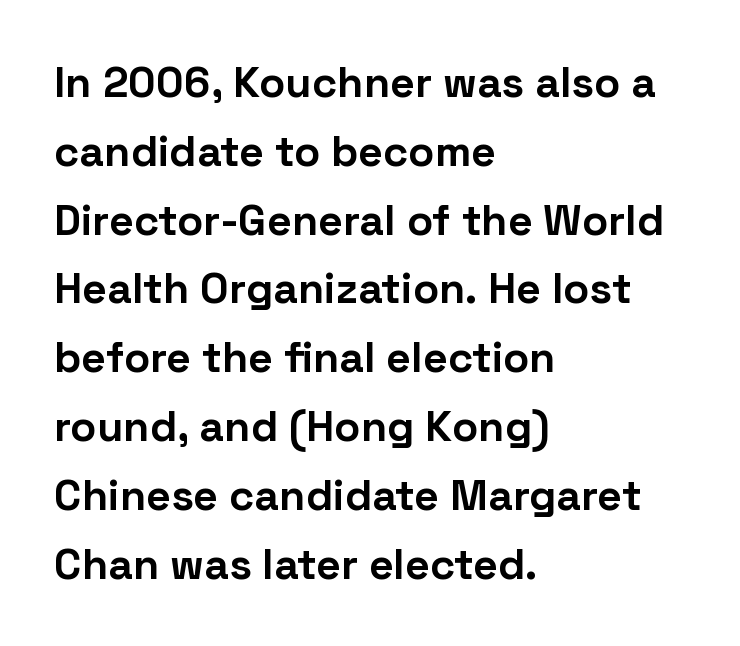
The image shows 43 px bold sans-serif type, upright; set left-aligned, normal line spacing (1.6x), normal letter spacing, not underlined; low stroke contrast and a medium x-height.
